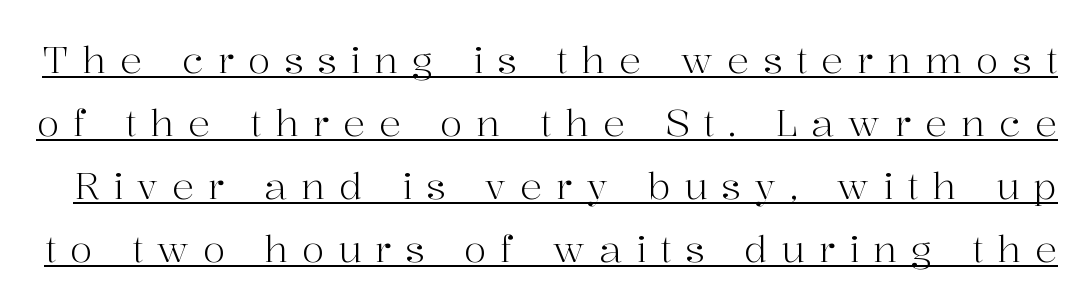
The image shows 37 px light serif type, upright; set normal line spacing (1.7x), unusually wide letter spacing (+0.37 em), underlined; high stroke contrast and a medium x-height.
